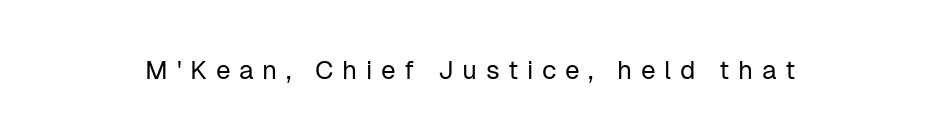
Q: Is the text bold? A: No.
Q: Is the text italic (slanted)? A: No, it is upright.
Q: Is the text underlined? A: No.
Q: Is the spacing between letters normal or unusually wide? A: Unusually wide.
